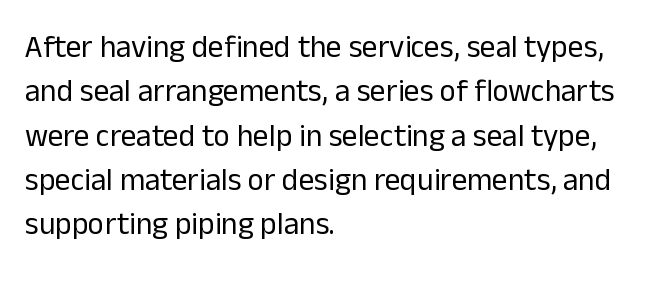
The image shows 31 px regular-weight sans-serif type, upright; set left-aligned, normal line spacing (1.43x), normal letter spacing, not underlined; low stroke contrast and a medium x-height.
